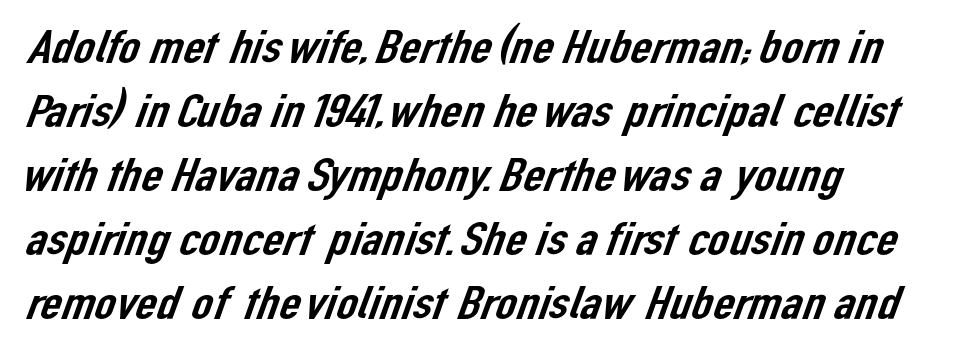
{"serif": "no", "width": "normal", "stroke_contrast": "low", "x_height": "medium", "monospaced": "no", "underline": "no", "line_spacing": "normal", "line_spacing_ratio": 1.36, "letter_spacing": "normal", "letter_spacing_em": 0.0, "glyph_px": 47}
